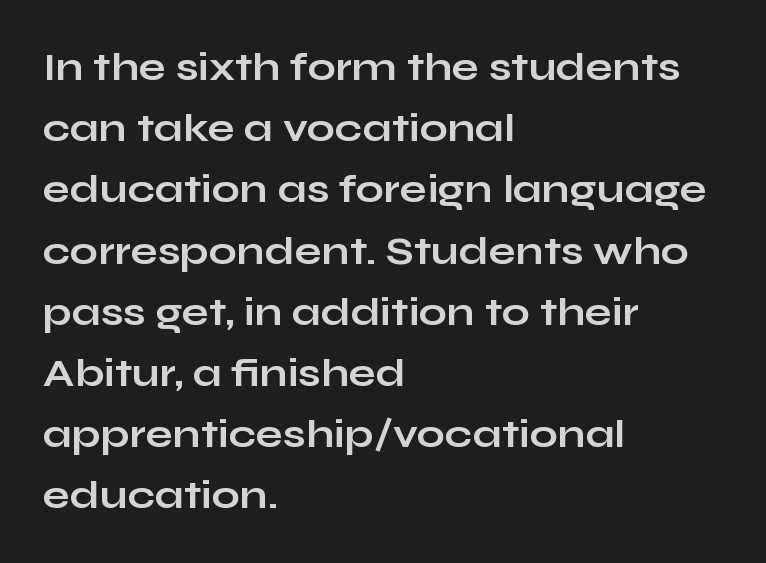
Q: Is the text bold? A: Yes.
Q: Is the text italic (slanted)? A: No, it is upright.
Q: Is the typeface a serif or a sans-serif typeface? A: Sans-serif.
Q: Is the text underlined? A: No.
Q: How is the paragraph aligned? A: Left-aligned.
Q: Is the spacing between letters normal or unusually wide? A: Normal.
Q: Is the spacing between lines tight, normal or loose? A: Normal.
Q: Width (condensed, normal, or wide)? A: Wide.
Q: Stroke contrast? A: Low.
Q: x-height? A: Medium.
Q: Monospaced? A: No.
